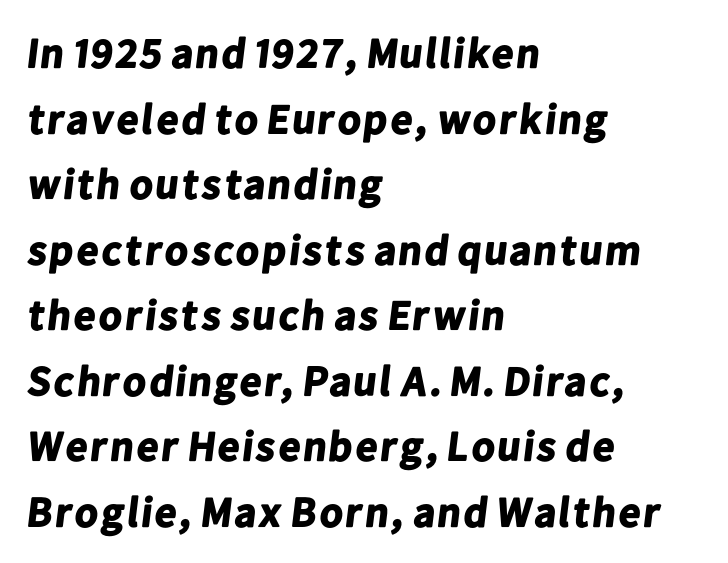
Q: Is the text bold? A: Yes.
Q: Is the typeface a serif or a sans-serif typeface? A: Sans-serif.
Q: Is the text underlined? A: No.
Q: How is the paragraph aligned? A: Left-aligned.
Q: Is the spacing between letters normal or unusually wide? A: Normal.
Q: Is the spacing between lines tight, normal or loose? A: Normal.
Q: Width (condensed, normal, or wide)? A: Normal.
Q: Stroke contrast? A: Low.
Q: x-height? A: Medium.
Q: Monospaced? A: No.
